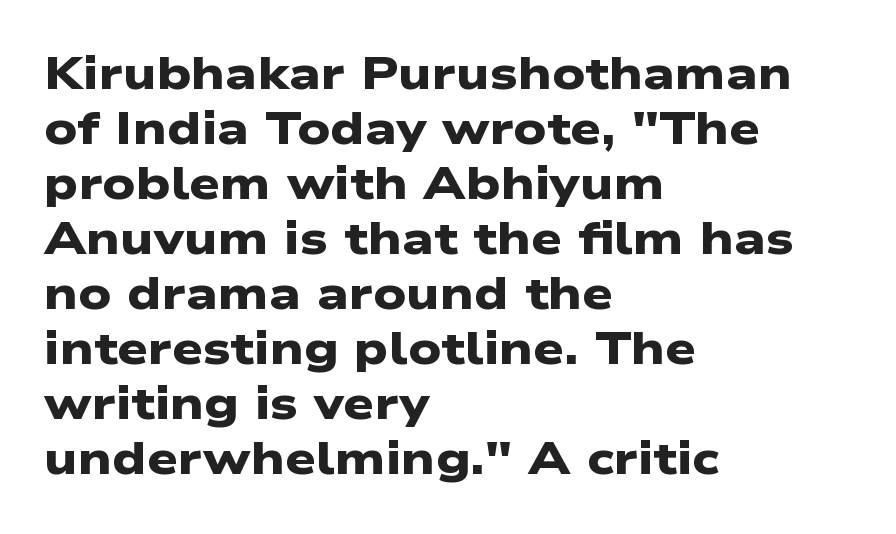
Q: Is the text bold? A: Yes.
Q: Is the typeface a serif or a sans-serif typeface? A: Sans-serif.
Q: Is the text underlined? A: No.
Q: How is the paragraph aligned? A: Left-aligned.
Q: Is the spacing between letters normal or unusually wide? A: Normal.
Q: Is the spacing between lines tight, normal or loose? A: Normal.
Q: Width (condensed, normal, or wide)? A: Wide.
Q: Stroke contrast? A: Low.
Q: x-height? A: Medium.
Q: Monospaced? A: No.
